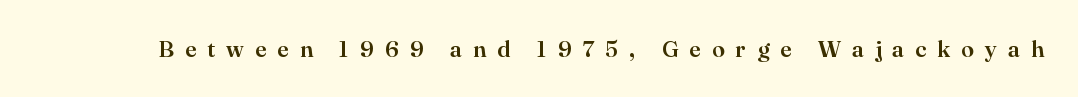
The image shows 23 px text type, upright; set unusually wide letter spacing (+0.48 em), not underlined.
